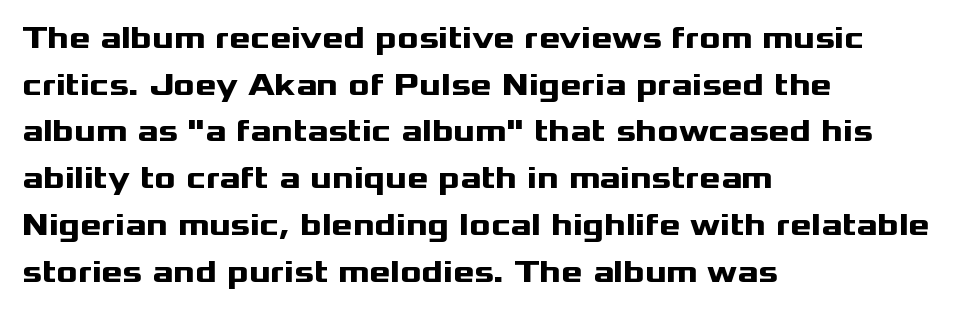
The image shows 32 px heavy, wide sans-serif type, upright; set left-aligned, normal line spacing (1.46x), normal letter spacing, not underlined; medium stroke contrast and a medium x-height.
